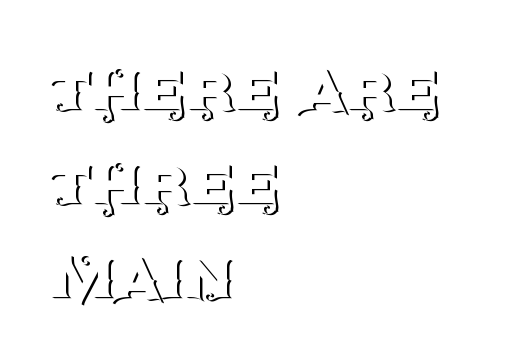
Q: Is the text bold? A: No.
Q: Is the text italic (slanted)? A: No, it is upright.
Q: Is the typeface a serif or a sans-serif typeface? A: Serif.
Q: Is the text underlined? A: No.
Q: How is the paragraph aligned? A: Left-aligned.
Q: Is the spacing between letters normal or unusually wide? A: Normal.
Q: Width (condensed, normal, or wide)? A: Normal.
Q: Stroke contrast? A: Medium.
Q: x-height? A: Large.
Q: Monospaced? A: No.
